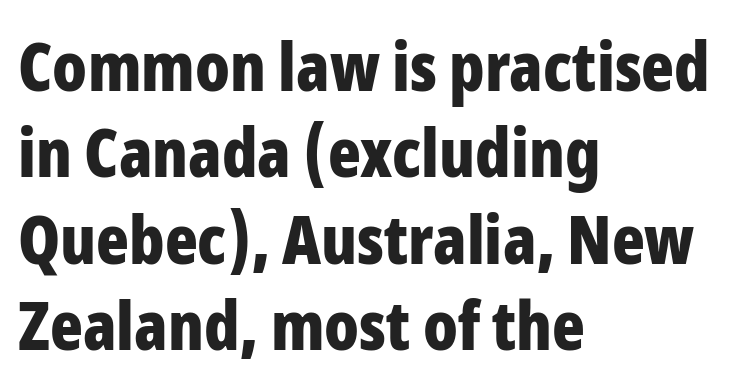
The image shows 68 px bold, condensed sans-serif type, upright; set left-aligned, normal line spacing (1.27x), normal letter spacing, not underlined; low stroke contrast and a medium x-height.
